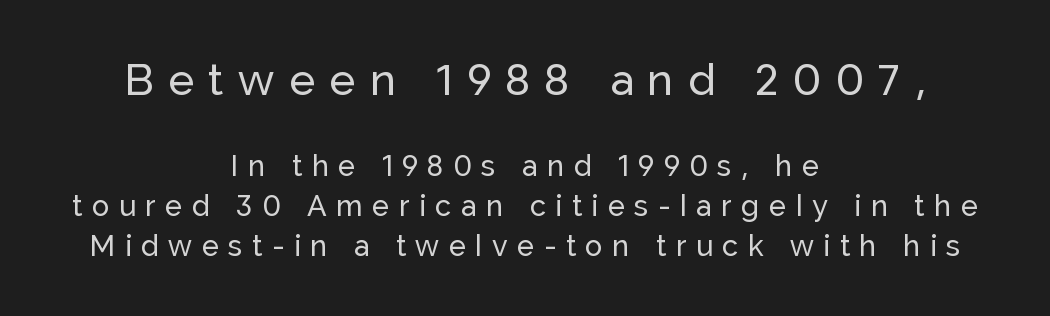
Q: Is the text italic (slanted)? A: No, it is upright.
Q: Is the typeface a serif or a sans-serif typeface? A: Sans-serif.
Q: Is the text underlined? A: No.
Q: How is the paragraph aligned? A: Centered.
Q: Is the spacing between letters normal or unusually wide? A: Unusually wide.
Q: Is the spacing between lines tight, normal or loose? A: Normal.
Q: Which block of text is set in a larger size, the first (top) or the second (bottom)? A: The first (top) one.
Q: Width (condensed, normal, or wide)? A: Normal.
Q: Stroke contrast? A: Low.
Q: x-height? A: Medium.
Q: Monospaced? A: No.
